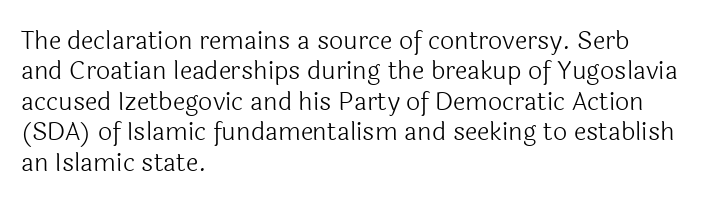
Nope, not italic — everything's standing straight. Only glyphs here, with clear space below each row. Leftover space on each line is placed entirely after the last word. The gaps between neighbouring characters are ordinary and unremarkable. A light-to-regular cut is what we see here.
